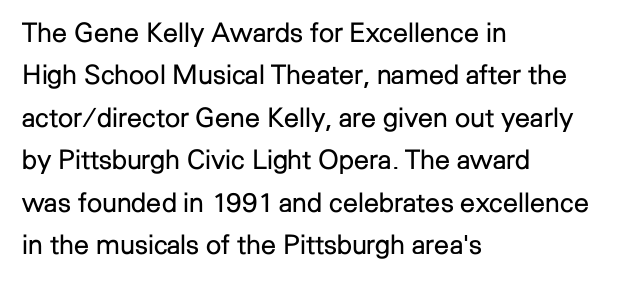
{"italic": "no", "bold": "no", "underline": "no", "align": "left", "line_spacing": "normal", "line_spacing_ratio": 1.57, "letter_spacing": "normal", "letter_spacing_em": 0.0, "glyph_px": 27}
